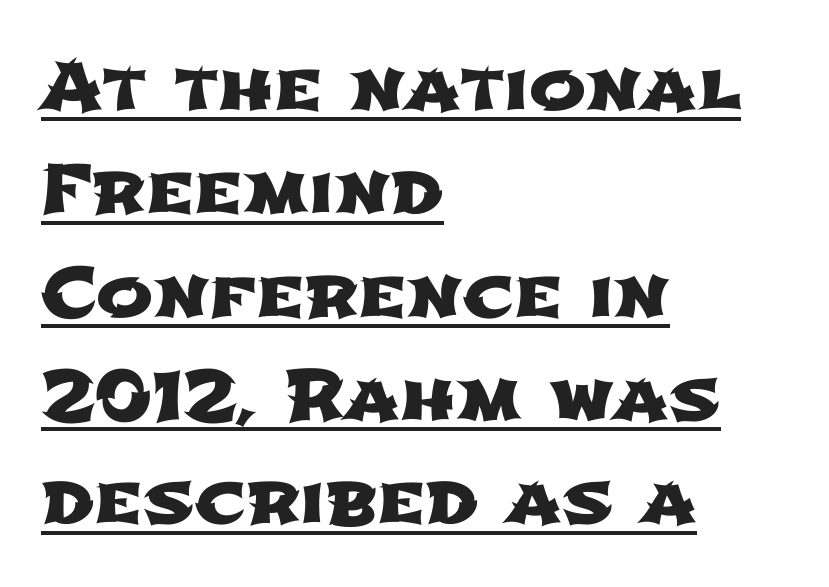
Q: Is the typeface a serif or a sans-serif typeface? A: Sans-serif.
Q: Is the text underlined? A: Yes.
Q: How is the paragraph aligned? A: Left-aligned.
Q: Is the spacing between letters normal or unusually wide? A: Normal.
Q: Is the spacing between lines tight, normal or loose? A: Normal.
Q: Width (condensed, normal, or wide)? A: Wide.
Q: Stroke contrast? A: Low.
Q: x-height? A: Medium.
Q: Monospaced? A: No.
